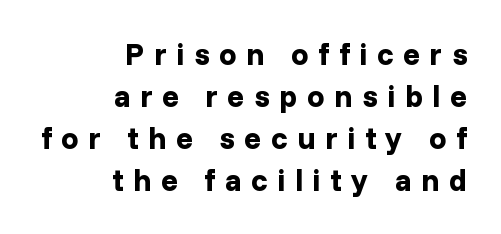
The image shows 31 px bold sans-serif type, upright; set right-aligned, normal line spacing (1.36x), unusually wide letter spacing (+0.31 em), not underlined; low stroke contrast and a medium x-height.
